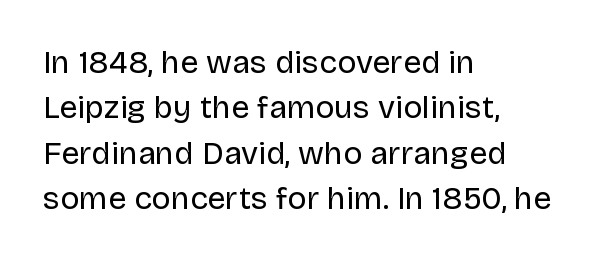
The image shows 32 px regular-weight sans-serif type, upright; set left-aligned, normal line spacing (1.42x), normal letter spacing, not underlined; low stroke contrast and a large x-height.
